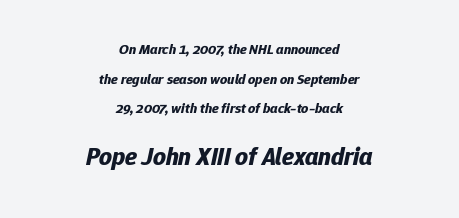
Q: Is the text bold? A: Yes.
Q: Is the text italic (slanted)? A: Yes, it leans right by about 12 degrees.
Q: Is the text underlined? A: No.
Q: How is the paragraph aligned? A: Centered.
Q: Is the spacing between letters normal or unusually wide? A: Normal.
Q: Is the spacing between lines tight, normal or loose? A: Loose.
Q: Which block of text is set in a larger size, the first (top) or the second (bottom)? A: The second (bottom) one.
